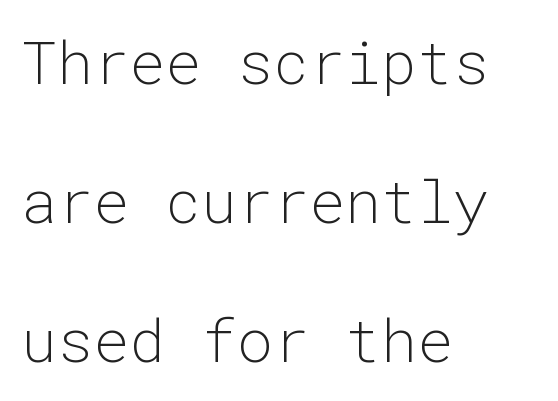
{"serif": "no", "italic": "no", "bold": "no", "weight": "light", "width": "normal", "stroke_contrast": "low", "x_height": "medium", "monospaced": "yes", "underline": "no", "align": "left", "line_spacing": "loose", "line_spacing_ratio": 2.32, "letter_spacing": "normal", "letter_spacing_em": 0.0, "glyph_px": 60}
